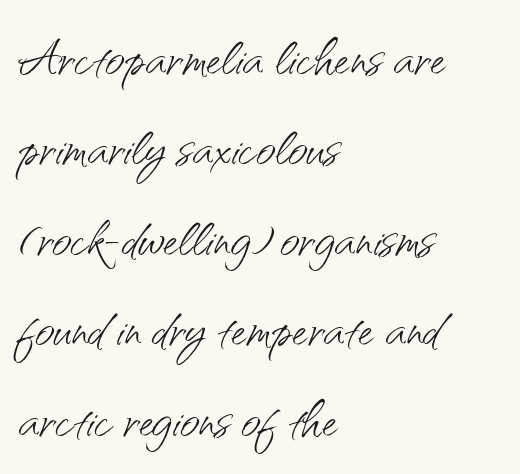
Q: Is the text bold? A: No.
Q: Is the text italic (slanted)? A: Yes.
Q: Is the typeface a serif or a sans-serif typeface? A: Sans-serif.
Q: Is the text underlined? A: No.
Q: How is the paragraph aligned? A: Left-aligned.
Q: Is the spacing between letters normal or unusually wide? A: Normal.
Q: Is the spacing between lines tight, normal or loose? A: Normal.
Q: Width (condensed, normal, or wide)? A: Normal.
Q: Stroke contrast? A: Medium.
Q: x-height? A: Small.
Q: Monospaced? A: No.
